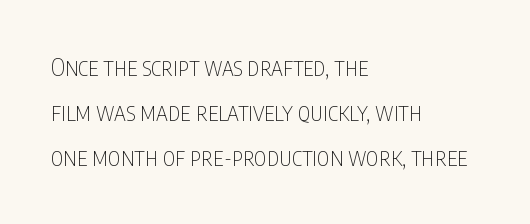
No italicization has been applied; the sample stays upright. Spacing between characters is what you'd get straight out of the box. Caption: face not bold, strokes unweighted. The baseline area is clear.
